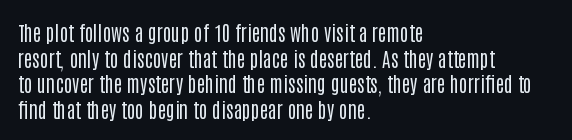
{"italic": "no", "bold": "no", "underline": "no", "align": "left", "line_spacing": "normal", "line_spacing_ratio": 1.28, "letter_spacing": "normal", "letter_spacing_em": 0.0, "glyph_px": 20}
